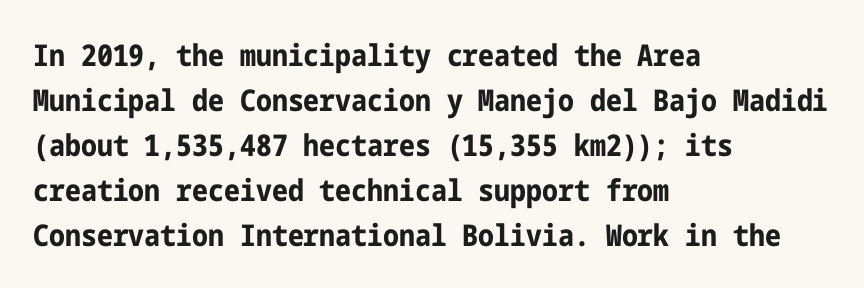
The image shows 30 px bold, condensed sans-serif type, upright; set left-aligned, normal line spacing (1.5x), normal letter spacing, not underlined; low stroke contrast and a medium x-height.
